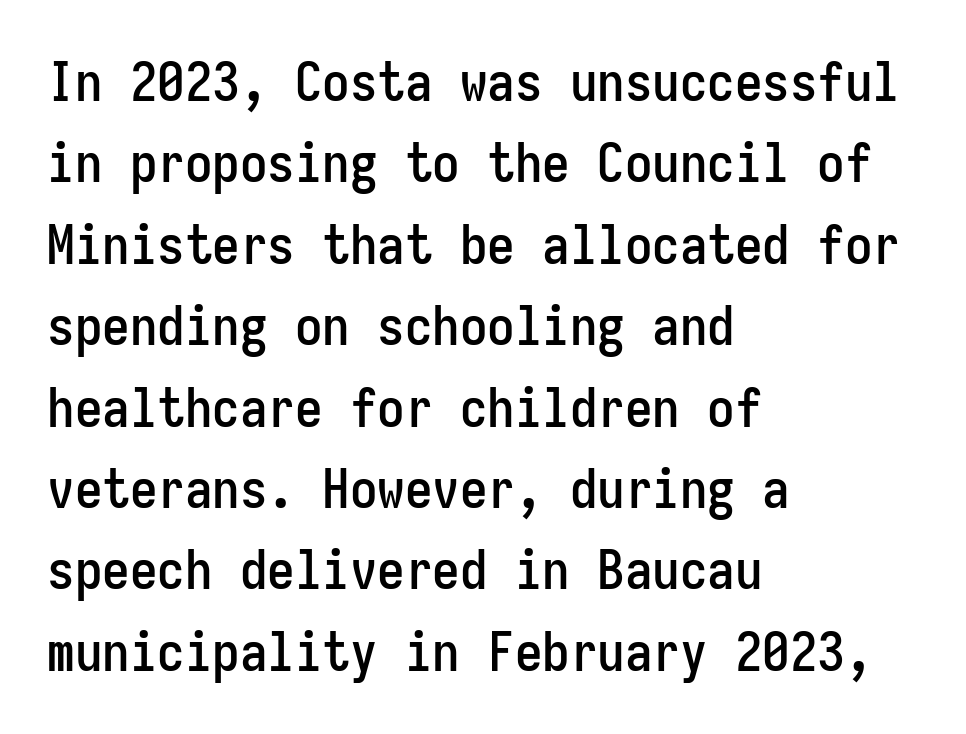
The image shows 55 px condensed sans-serif type, upright, monospaced; set left-aligned, normal line spacing (1.48x), normal letter spacing, not underlined; low stroke contrast and a medium x-height.
